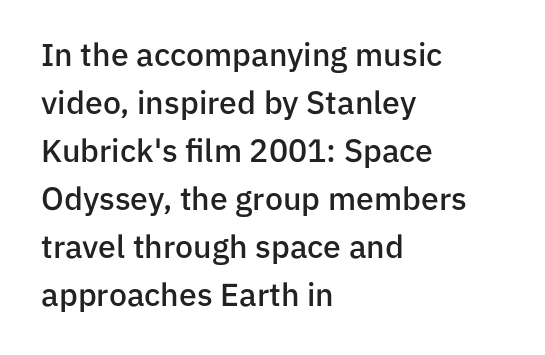
The image shows 32 px semibold sans-serif type, upright; set left-aligned, normal line spacing (1.5x), normal letter spacing, not underlined; low stroke contrast and a medium x-height.
